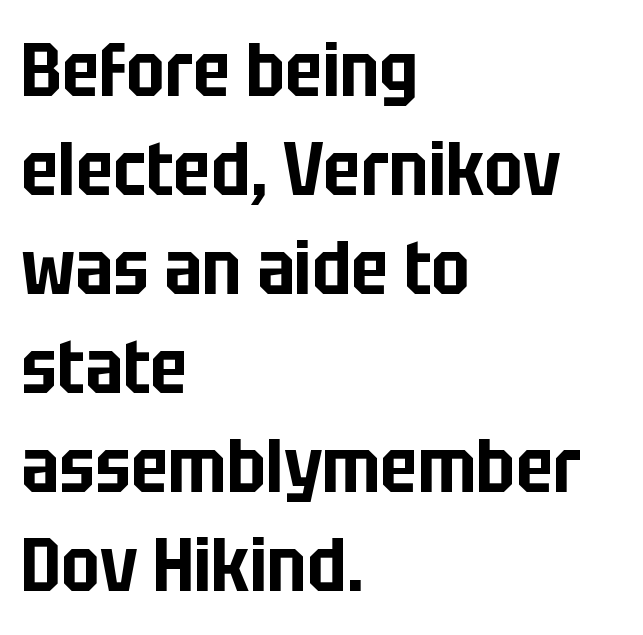
The image shows 75 px condensed sans-serif type, upright; set left-aligned, normal line spacing (1.32x), normal letter spacing, not underlined; low stroke contrast and a large x-height.
